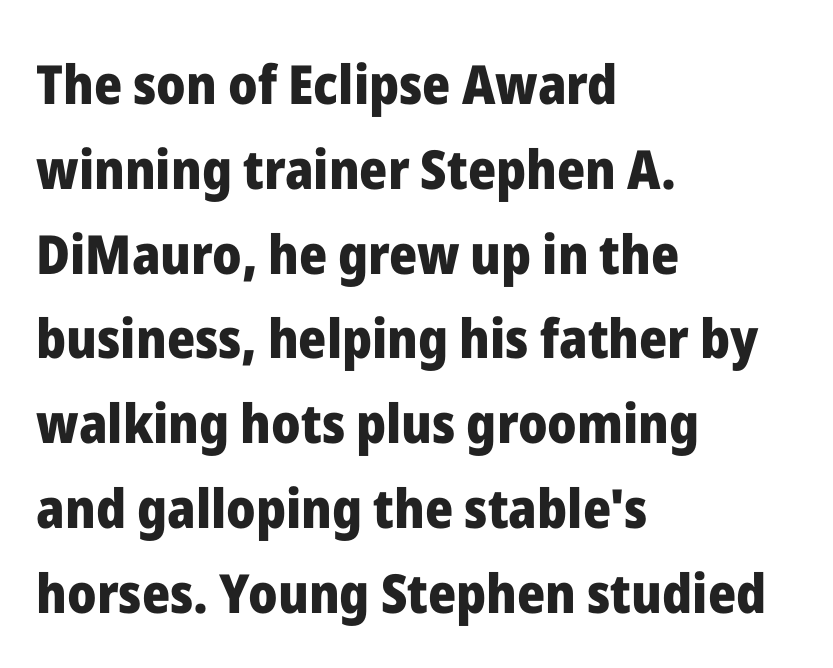
{"serif": "no", "italic": "no", "bold": "yes", "weight": "heavy", "width": "normal", "stroke_contrast": "low", "x_height": "medium", "monospaced": "no", "underline": "no", "align": "left", "line_spacing": "normal", "line_spacing_ratio": 1.57, "letter_spacing": "normal", "letter_spacing_em": 0.0, "glyph_px": 54}
